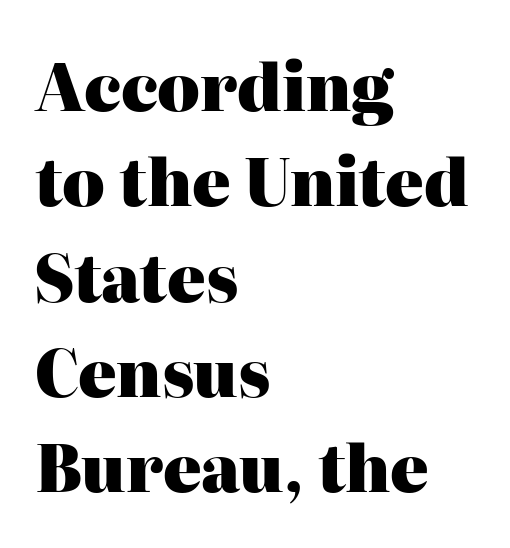
Typographically, this falls in the serif category. Is there much room between lines? A standard amount, neither cramped nor airy. Which margin do the lines hug? The left one — the right edge is uneven. Honestly, the letter spacing is just normal — you wouldn't notice it. Each letter keeps its own natural width here, so spacing adapts to shape. Only glyphs here, with clear space below each row.
